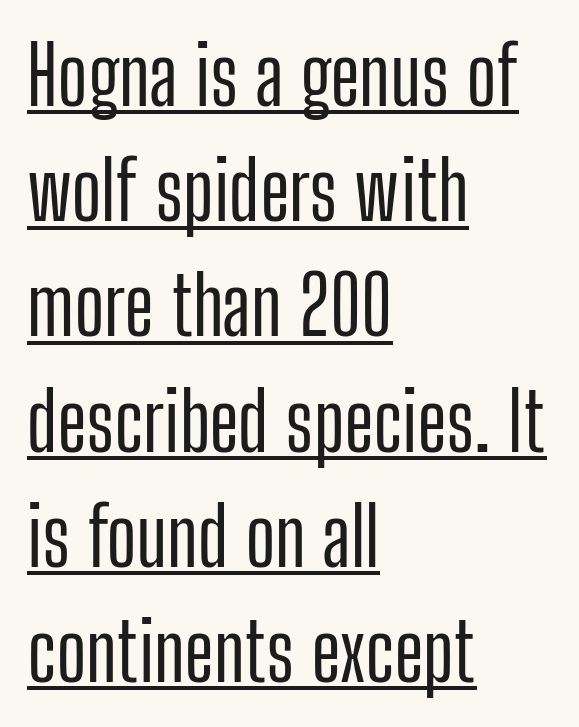
Here the designer chose a conventional face with non-uniform glyph widths. The compositor pushed each line to the left boundary. Nobody touched the tracking dial on this one. Looks like someone drew a line under every word here. If you drew a line through each stem, it would be perfectly vertical.
